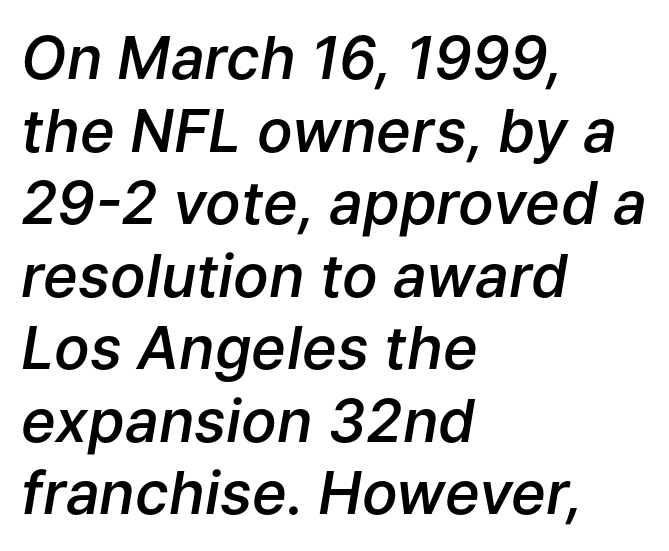
Q: Is the text bold? A: Semi-bold.
Q: Is the text italic (slanted)? A: Yes, it leans right by about 9 degrees.
Q: Is the text underlined? A: No.
Q: How is the paragraph aligned? A: Left-aligned.
Q: Is the spacing between letters normal or unusually wide? A: Normal.
Q: Width (condensed, normal, or wide)? A: Normal.
Q: Stroke contrast? A: Low.
Q: x-height? A: Medium.
Q: Monospaced? A: No.
